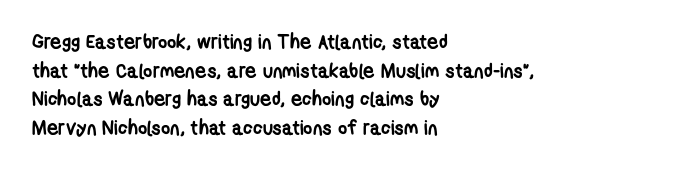
{"bold": "yes", "underline": "no", "align": "left", "line_spacing": "normal", "line_spacing_ratio": 1.43, "letter_spacing": "normal", "letter_spacing_em": 0.0, "glyph_px": 20}
